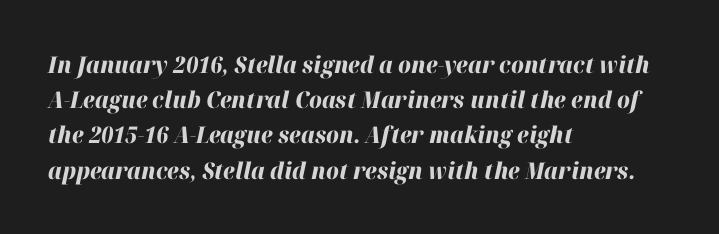
If you drew a ruler down the left edge, every line would touch it. There's an unmistakable incline to the writing here. The space between consecutive lines is moderate. The rendering keeps characters at their native spacing. A clean baseline with only descenders dipping below it.
